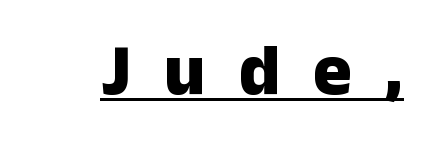
The typography opts for an upright posture over an oblique one. Substantial extra tracking has been applied to these lines. The text was rendered using a sans face with plain stroke endings. Chunky letters — that's bold for sure. The passage shown is typed in a proportional face where columns would drift. Quick note: underline on.
